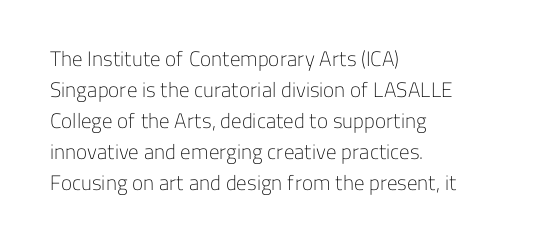
No chunkiness to these letters — they're not bold. The area under the type is left untouched. This rendering uses left alignment, leaving the right contour irregular. The font's upright variant was chosen for this text. Compared with typical body copy, the letter spacing here is the same.
